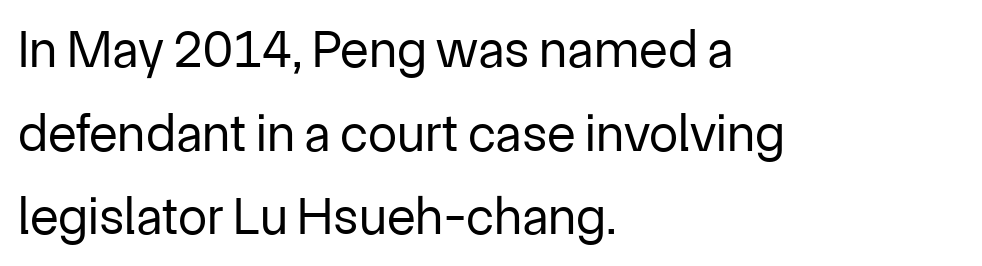
{"serif": "no", "italic": "no", "bold": "no", "weight": "regular", "width": "normal", "stroke_contrast": "low", "x_height": "medium", "monospaced": "no", "underline": "no", "align": "left", "line_spacing": "normal", "line_spacing_ratio": 1.58, "letter_spacing": "normal", "letter_spacing_em": 0.0, "glyph_px": 53}
